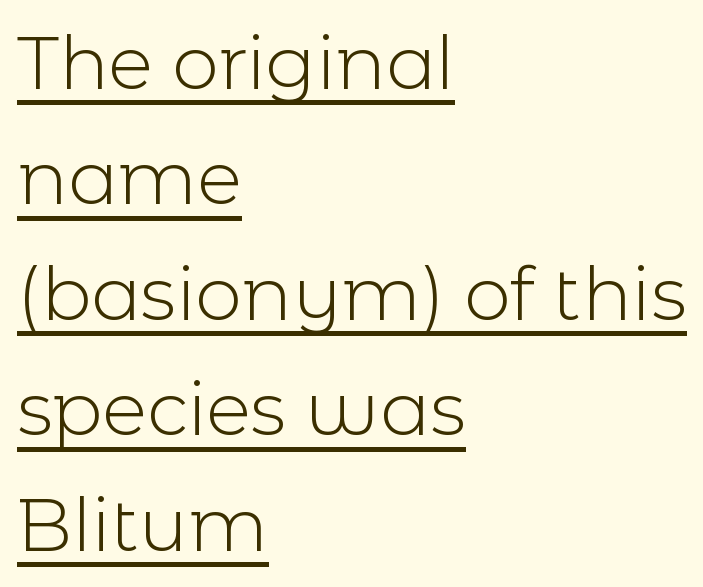
{"serif": "no", "italic": "no", "bold": "no", "weight": "light", "width": "normal", "x_height": "medium", "monospaced": "no", "underline": "yes", "align": "left", "line_spacing": "normal", "line_spacing_ratio": 1.56, "letter_spacing": "normal", "letter_spacing_em": 0.0, "glyph_px": 74}
